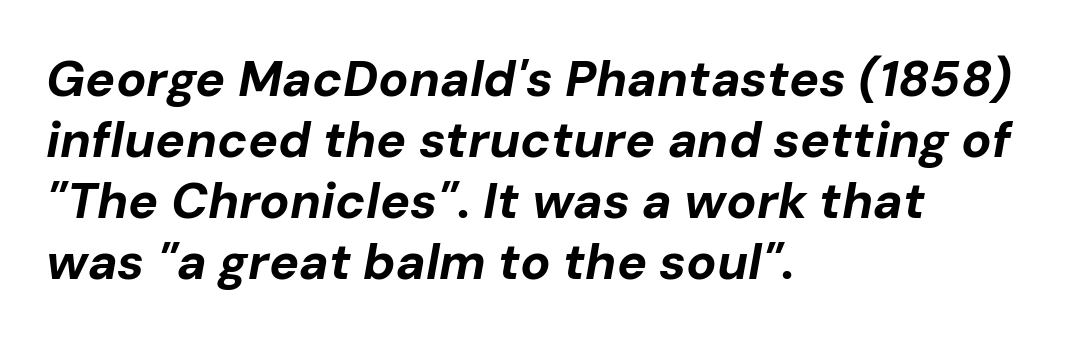
The image shows 50 px bold type, italic (leaning right); set left-aligned, line spacing 1.22x, normal letter spacing, not underlined; low stroke contrast and a medium x-height.
